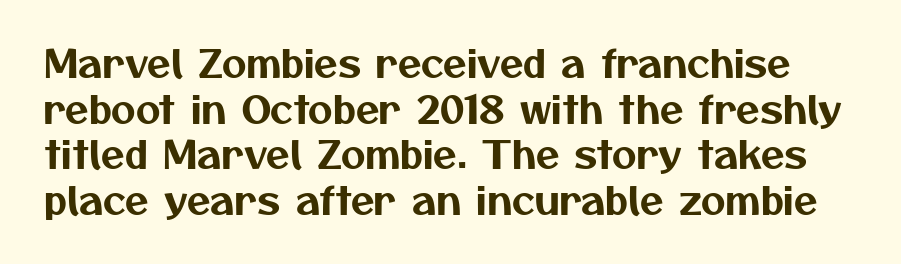
Each row of text sits above clean, open space. Type style note: lacks serifs. Proportional: the letters do not fall into vertical columns. The line texture is even and compact thanks to regular tracking.
